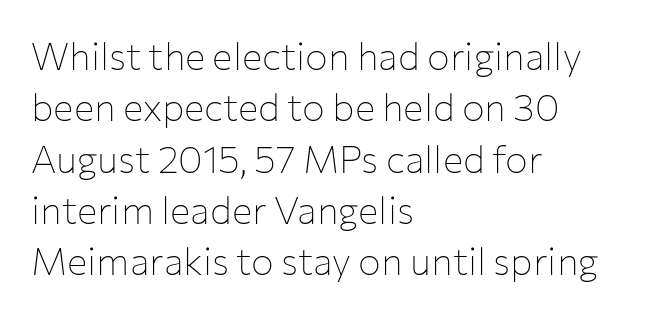
Q: Is the text bold? A: No.
Q: Is the text italic (slanted)? A: No, it is upright.
Q: Is the typeface a serif or a sans-serif typeface? A: Sans-serif.
Q: Is the text underlined? A: No.
Q: How is the paragraph aligned? A: Left-aligned.
Q: Is the spacing between letters normal or unusually wide? A: Normal.
Q: Is the spacing between lines tight, normal or loose? A: Normal.
Q: Width (condensed, normal, or wide)? A: Normal.
Q: Stroke contrast? A: Low.
Q: x-height? A: Medium.
Q: Monospaced? A: No.
